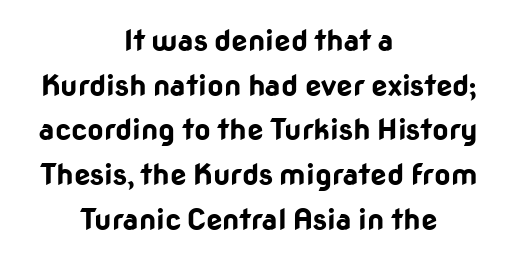
This is sans-serif lettering, the kind often seen on screens and signage. Each row of text sits above clean, open space. Is there much room between lines? A standard amount, neither cramped nor airy. Is this a fixed-width face? No — the glyphs have proportional, varying widths. Default kerning and tracking; the words read as compact shapes.
